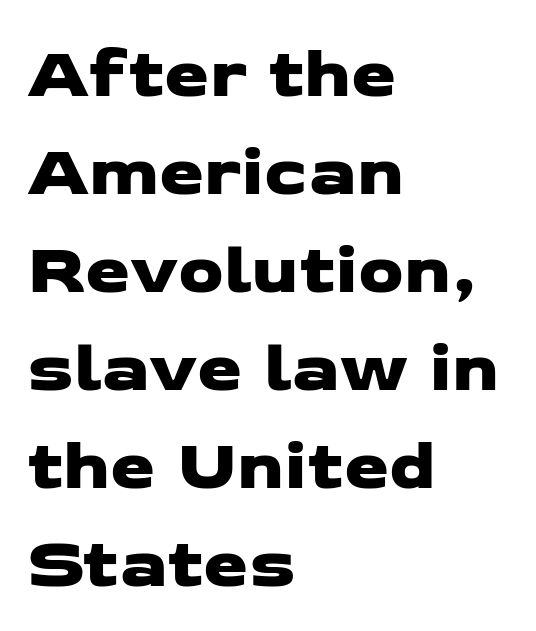
The image shows 72 px wide sans-serif type; set left-aligned, normal line spacing (1.36x), normal letter spacing, not underlined; low stroke contrast and a medium x-height.
